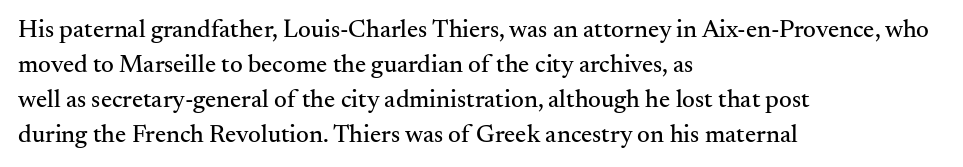
Q: Is the text italic (slanted)? A: No, it is upright.
Q: Is the text underlined? A: No.
Q: How is the paragraph aligned? A: Left-aligned.
Q: Is the spacing between letters normal or unusually wide? A: Normal.
Q: Is the spacing between lines tight, normal or loose? A: Normal.
